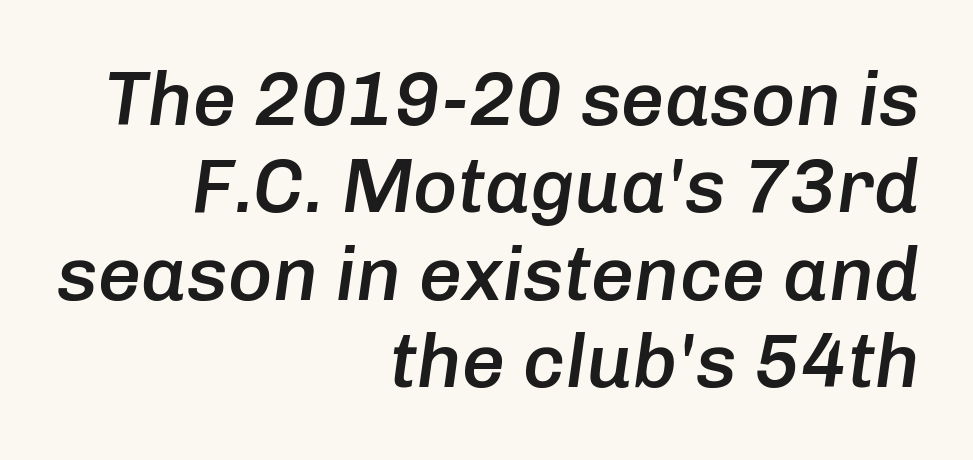
The image shows 76 px semibold type, italic (leaning right); set right-aligned, tight line spacing (1.15x), normal letter spacing, not underlined; low stroke contrast and a medium x-height.
